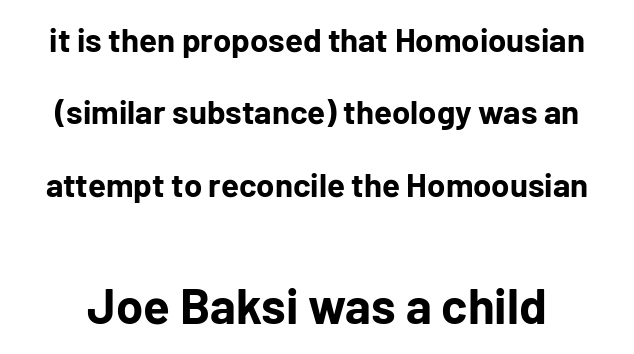
The image shows 49 px bold sans-serif type, upright; set loose line spacing (2.19x), normal letter spacing, not underlined; the second (bottom) block is 1.48x larger; low stroke contrast and a medium x-height.
